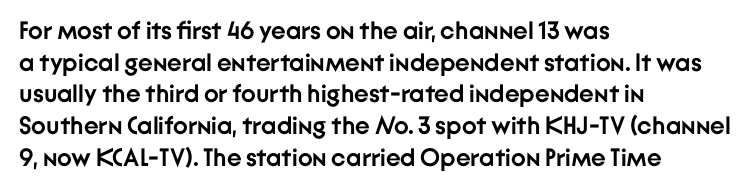
Short and long lines alike share a common starting point at left. The vertical gap from one line to the next is medium. Does the lettering tilt? It doesn't — this is upright. Underline: absent. The tracking reads as untouched default to a designer's eye. Chunky letters — that's bold for sure.
